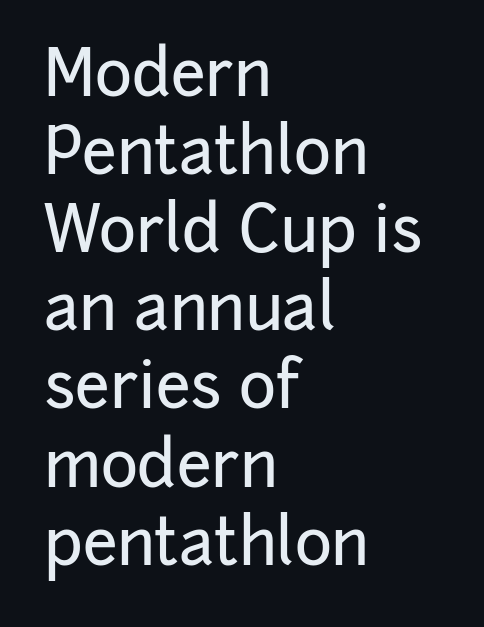
Q: Is the text italic (slanted)? A: No, it is upright.
Q: Is the typeface a serif or a sans-serif typeface? A: Sans-serif.
Q: Is the text underlined? A: No.
Q: How is the paragraph aligned? A: Left-aligned.
Q: Is the spacing between letters normal or unusually wide? A: Normal.
Q: Width (condensed, normal, or wide)? A: Normal.
Q: Stroke contrast? A: Low.
Q: x-height? A: Medium.
Q: Monospaced? A: No.
